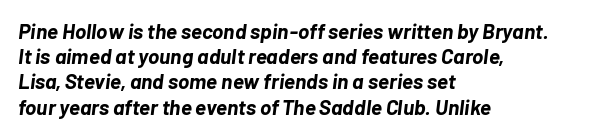
In terms of letterspacing, this is plain default setting. The typesetter chose a ragged-right arrangement here. As a designer I'd log this as weight 700, bold. Just letters on the line, the space beneath them empty.
